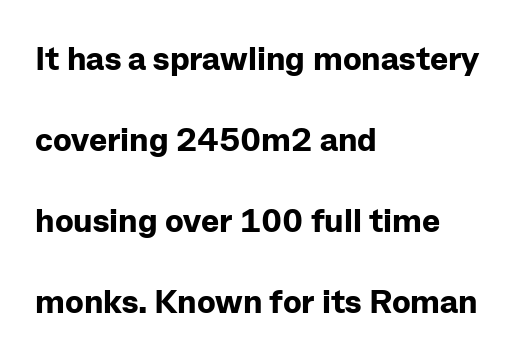
What's the leading like? Stretched, with rows far apart. The space beneath each line is pristine and unruled. The face used here is proportionally spaced, like ordinary book or web type. The typeface chosen for these lines omits serifs.
